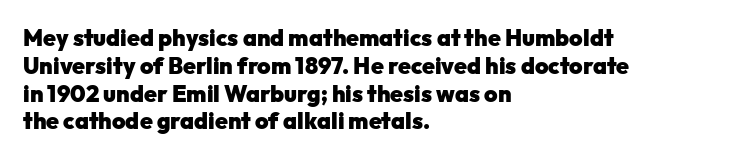
{"italic": "no", "bold": "yes", "underline": "no", "align": "left", "line_spacing_ratio": 1.21, "letter_spacing": "normal", "letter_spacing_em": 0.0, "glyph_px": 23}
